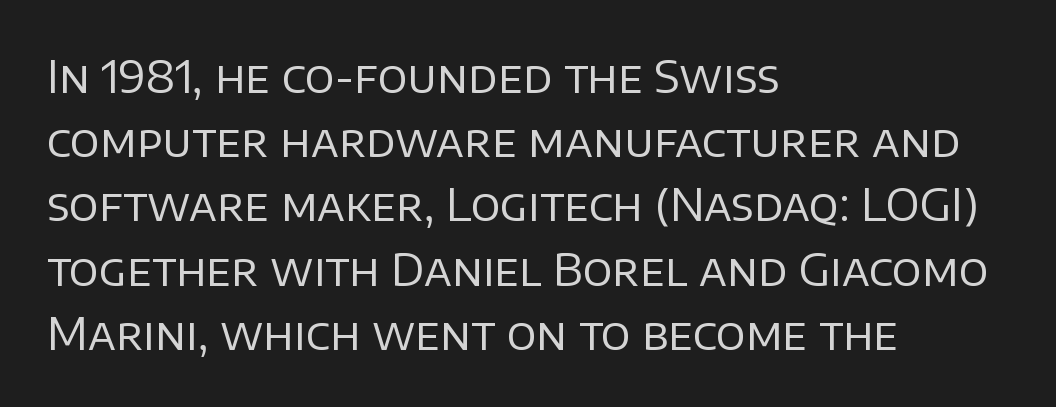
The image shows 44 px regular-weight sans-serif type, upright; set left-aligned, normal line spacing (1.46x), normal letter spacing, not underlined; low stroke contrast and a large x-height.
